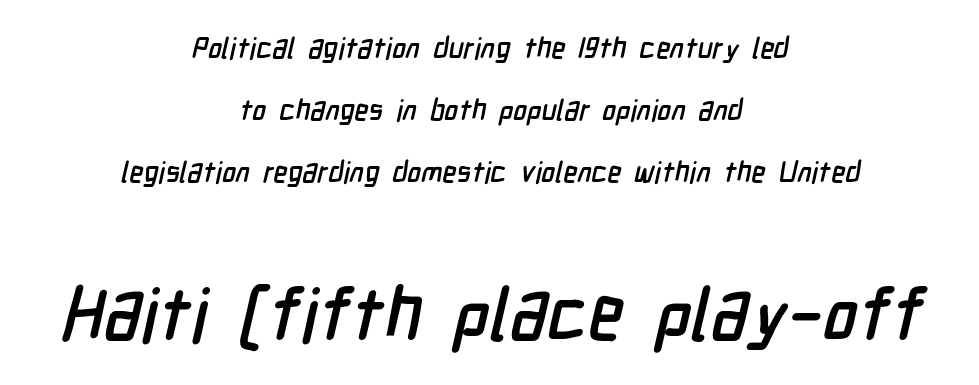
Q: Is the typeface a serif or a sans-serif typeface? A: Sans-serif.
Q: Is the text underlined? A: No.
Q: How is the paragraph aligned? A: Centered.
Q: Is the spacing between letters normal or unusually wide? A: Normal.
Q: Is the spacing between lines tight, normal or loose? A: Loose.
Q: Which block of text is set in a larger size, the first (top) or the second (bottom)? A: The second (bottom) one.
Q: Width (condensed, normal, or wide)? A: Condensed.
Q: Stroke contrast? A: Low.
Q: x-height? A: Medium.
Q: Monospaced? A: No.
